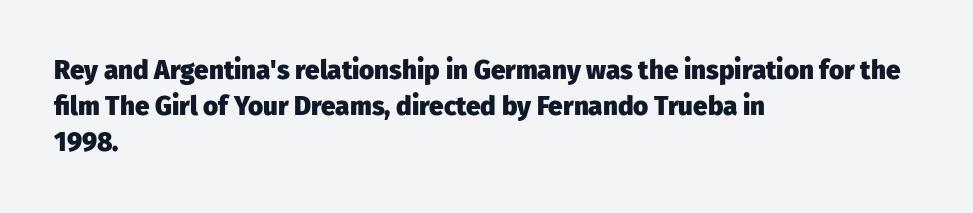
The image shows 26 px bold type, upright; set left-aligned, normal line spacing (1.39x), normal letter spacing, not underlined.
